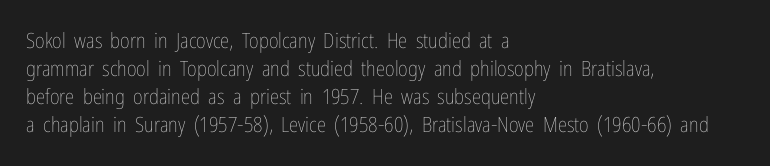
Visually the block forms a straight wall on the left and a jagged coastline on the right. Style check: upright. Bold? No — there's no thickening of the strokes. Notice how descenders clear the ascenders below comfortably — that's standard leading. Each word holds together tightly as a unit, with standard inter-letter gaps.
